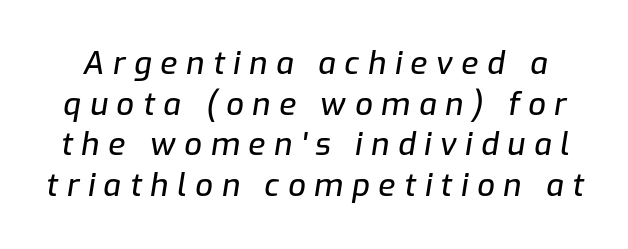
{"italic": "yes", "lean": "right", "slant_degrees": 9, "width": "normal", "stroke_contrast": "low", "x_height": "medium", "monospaced": "no", "underline": "no", "line_spacing": "normal", "line_spacing_ratio": 1.31, "letter_spacing": "wide", "letter_spacing_em": 0.28, "glyph_px": 31}
